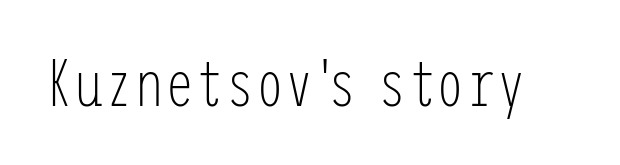
{"serif": "no", "italic": "no", "bold": "no", "weight": "light", "width": "condensed", "stroke_contrast": "low", "x_height": "medium", "underline": "no", "letter_spacing": "normal", "letter_spacing_em": 0.0, "glyph_px": 67}
